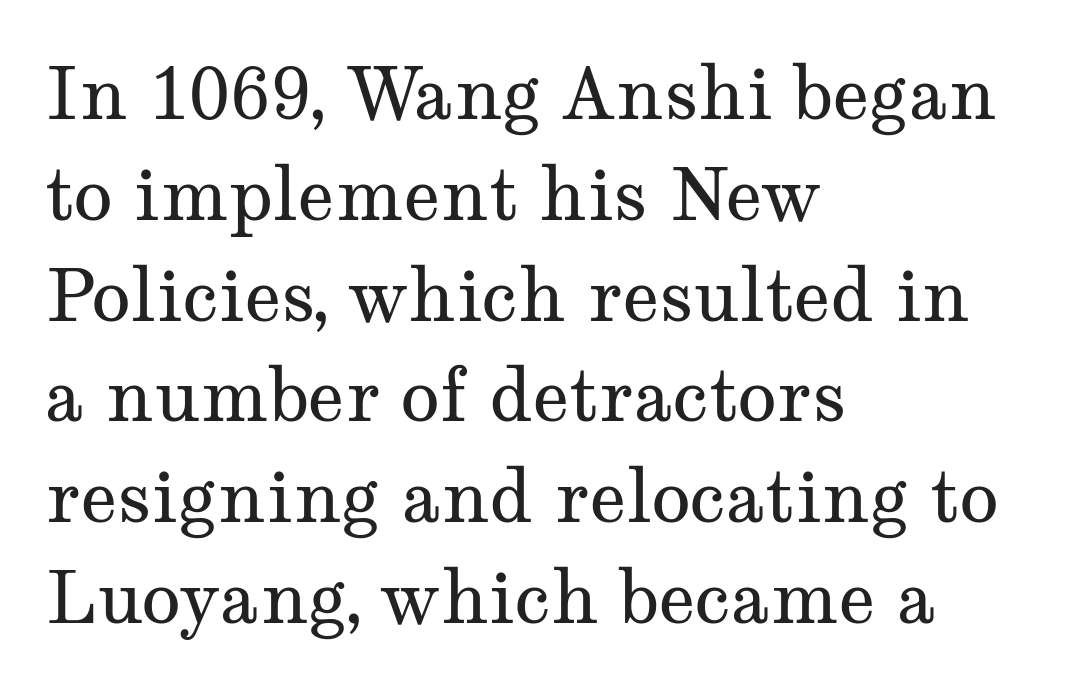
These lines keep a tight, regular rhythm from letter to letter. When letters stand straight like this, we call the style roman or upright. Weight: not bold — regular or lighter. Note the varied advance widths — an 'i' is clearly narrower than an 'm'.
